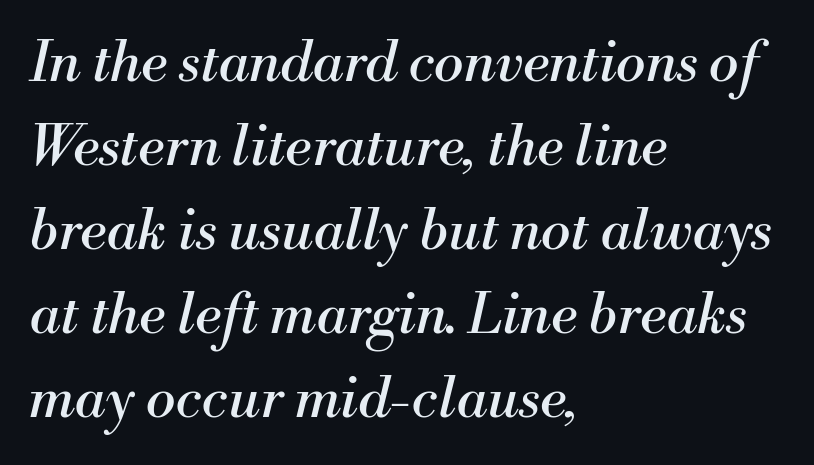
Q: Is the text bold? A: No.
Q: Is the text italic (slanted)? A: Yes, it leans right by about 13 degrees.
Q: Is the typeface a serif or a sans-serif typeface? A: Serif.
Q: Is the text underlined? A: No.
Q: How is the paragraph aligned? A: Left-aligned.
Q: Is the spacing between letters normal or unusually wide? A: Normal.
Q: Is the spacing between lines tight, normal or loose? A: Normal.
Q: Width (condensed, normal, or wide)? A: Normal.
Q: Stroke contrast? A: Medium.
Q: x-height? A: Small.
Q: Monospaced? A: No.
